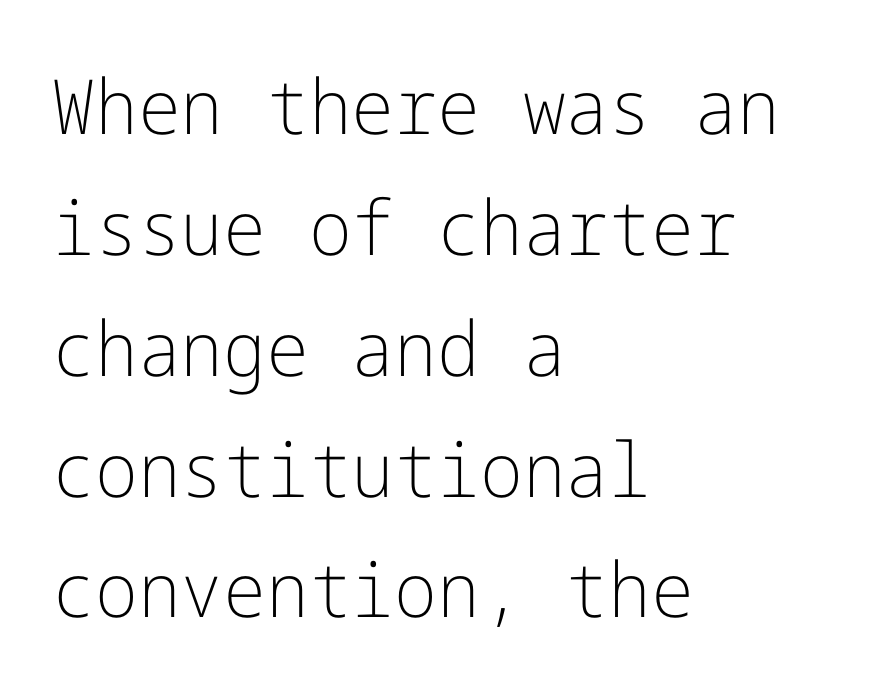
The font is comparable to plain body text, perhaps lighter. A typesetter would call this leading conventional body-copy spacing. Anything drawn beneath the words? Only blank space. The lines in this sample share a left origin and differ only in where they stop. You can tell it's not italic because the verticals are truly vertical.
